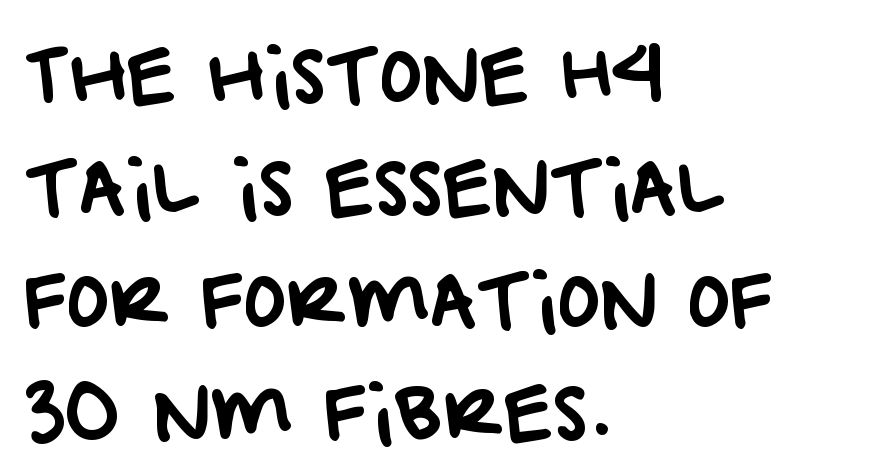
{"serif": "no", "width": "normal", "stroke_contrast": "low", "x_height": "large", "monospaced": "no", "underline": "no", "align": "left", "line_spacing": "normal", "line_spacing_ratio": 1.56, "letter_spacing": "normal", "letter_spacing_em": 0.0, "glyph_px": 72}
